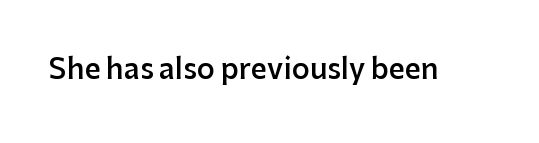
Q: Is the text bold? A: Semi-bold.
Q: Is the text italic (slanted)? A: No, it is upright.
Q: Is the typeface a serif or a sans-serif typeface? A: Sans-serif.
Q: Is the text underlined? A: No.
Q: Is the spacing between letters normal or unusually wide? A: Normal.
Q: Width (condensed, normal, or wide)? A: Normal.
Q: Stroke contrast? A: Low.
Q: x-height? A: Medium.
Q: Monospaced? A: No.
